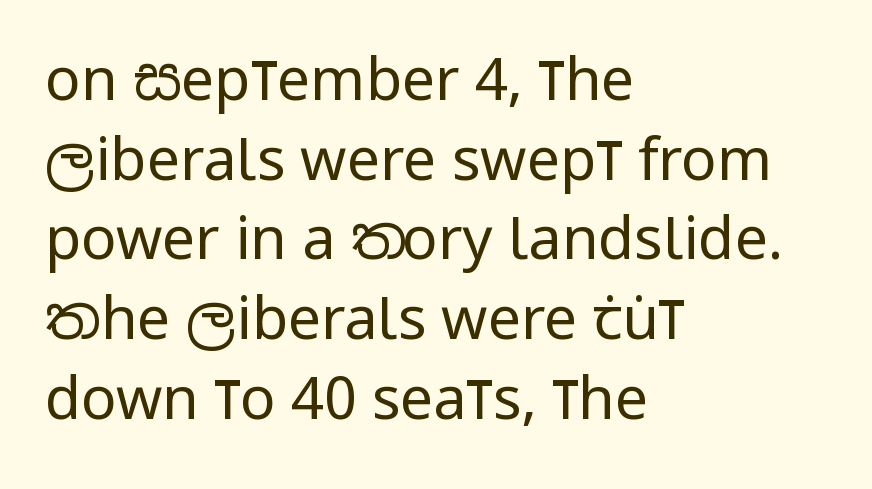
The image shows 59 px regular-weight, condensed sans-serif type, upright; set left-aligned, normal line spacing (1.35x), normal letter spacing, not underlined; low stroke contrast and a large x-height.
